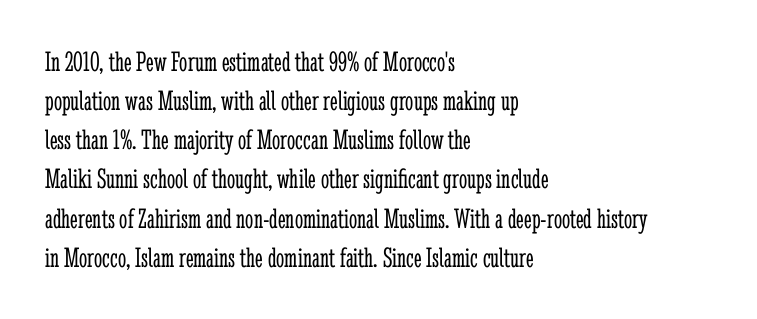
Q: Is the text bold? A: No.
Q: Is the text italic (slanted)? A: No, it is upright.
Q: Is the typeface a serif or a sans-serif typeface? A: Serif.
Q: Is the text underlined? A: No.
Q: How is the paragraph aligned? A: Left-aligned.
Q: Is the spacing between letters normal or unusually wide? A: Normal.
Q: Is the spacing between lines tight, normal or loose? A: Normal.
Q: Width (condensed, normal, or wide)? A: Condensed.
Q: Stroke contrast? A: Low.
Q: x-height? A: Medium.
Q: Monospaced? A: No.
